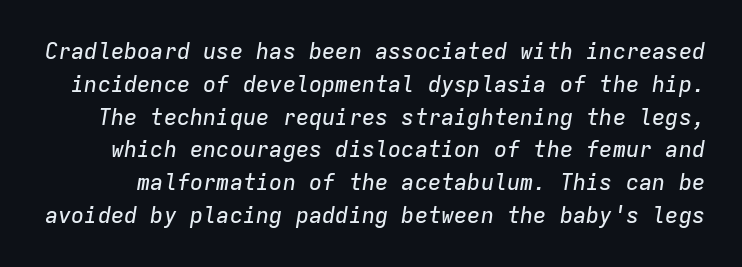
Decoration check: the copy has no underline. No extra tracking has been applied to these lines. A typesetter would mark this as italic. The passage shown stacks its lines at a standard gap.
